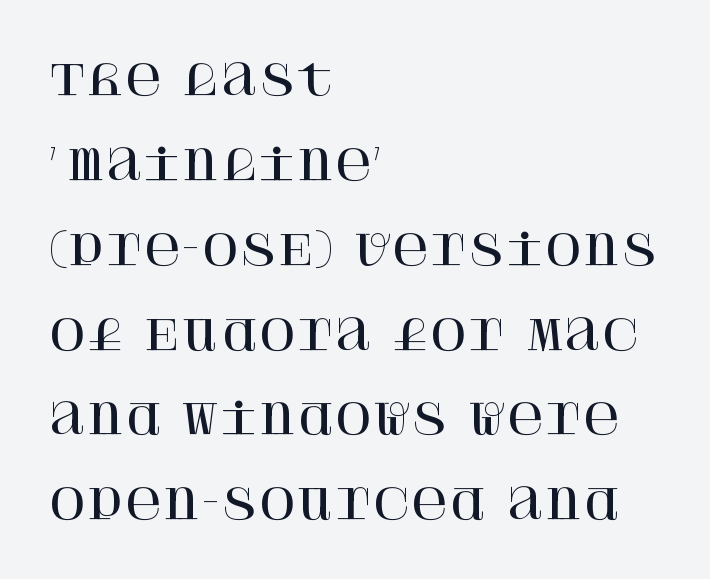
The image shows 41 px serif type, upright; set left-aligned, loose line spacing (2.07x), normal letter spacing, not underlined; high stroke contrast and a large x-height.
